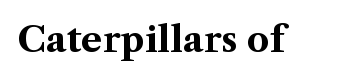
{"serif": "yes", "italic": "no", "bold": "yes", "weight": "bold", "width": "normal", "stroke_contrast": "medium", "x_height": "medium", "monospaced": "no", "underline": "no", "letter_spacing": "normal", "letter_spacing_em": 0.0, "glyph_px": 36}
